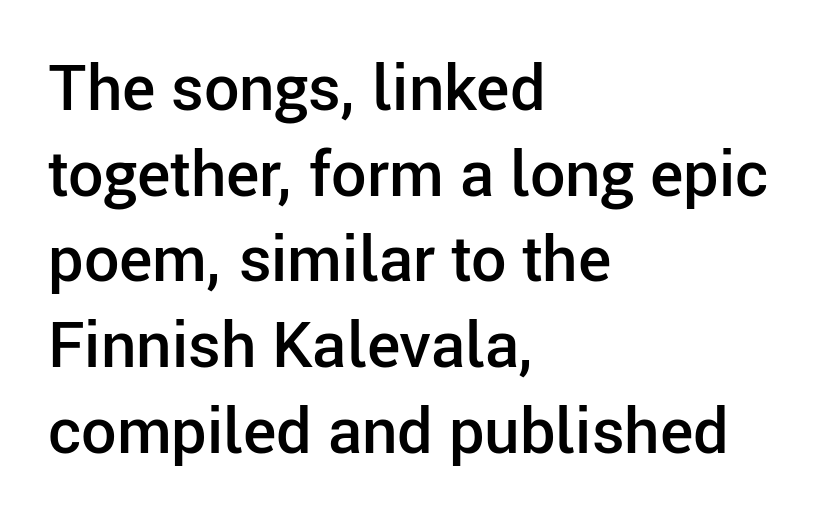
{"serif": "no", "italic": "no", "bold": "semi", "weight": "semibold", "width": "normal", "stroke_contrast": "low", "x_height": "medium", "monospaced": "no", "underline": "no", "align": "left", "line_spacing": "normal", "line_spacing_ratio": 1.36, "letter_spacing": "normal", "letter_spacing_em": 0.0, "glyph_px": 63}
